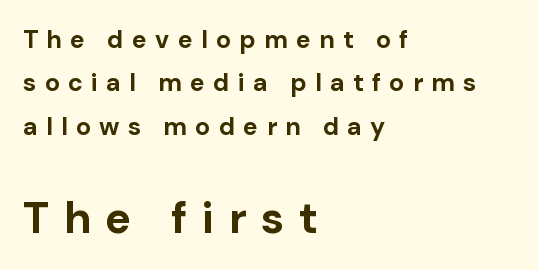
Q: Is the text bold? A: Yes.
Q: Is the text italic (slanted)? A: No, it is upright.
Q: Is the typeface a serif or a sans-serif typeface? A: Sans-serif.
Q: Is the text underlined? A: No.
Q: How is the paragraph aligned? A: Left-aligned.
Q: Is the spacing between letters normal or unusually wide? A: Unusually wide.
Q: Which block of text is set in a larger size, the first (top) or the second (bottom)? A: The second (bottom) one.
Q: Width (condensed, normal, or wide)? A: Normal.
Q: Stroke contrast? A: Low.
Q: x-height? A: Medium.
Q: Monospaced? A: No.
